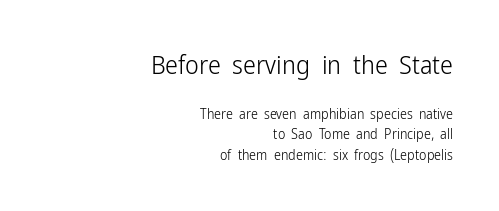
{"italic": "no", "bold": "no", "underline": "no", "align": "right", "line_spacing": "normal", "line_spacing_ratio": 1.44, "letter_spacing": "normal", "letter_spacing_em": 0.0, "larger_block": "first", "size_ratio": 1.86, "glyph_px": 26}
